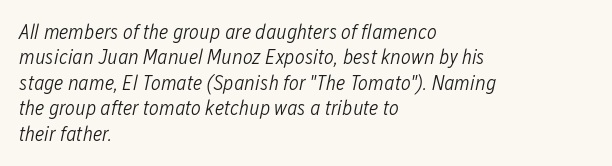
{"italic": "yes", "lean": "right", "slant_degrees": 12, "bold": "no", "underline": "no", "align": "left", "line_spacing_ratio": 1.21, "letter_spacing": "normal", "letter_spacing_em": 0.0, "glyph_px": 21}
